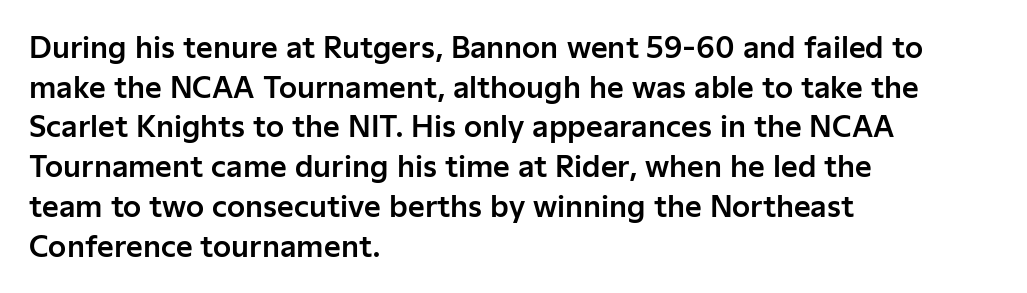
{"serif": "no", "italic": "no", "width": "normal", "stroke_contrast": "low", "x_height": "medium", "monospaced": "no", "underline": "no", "align": "left", "line_spacing": "normal", "line_spacing_ratio": 1.37, "letter_spacing": "normal", "letter_spacing_em": 0.0, "glyph_px": 29}
